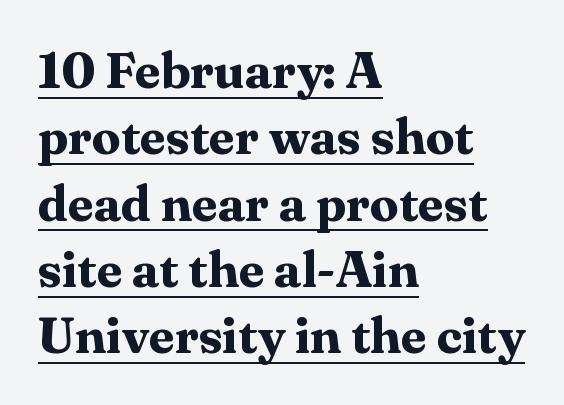
Q: Is the text bold? A: Yes.
Q: Is the text italic (slanted)? A: No, it is upright.
Q: Is the typeface a serif or a sans-serif typeface? A: Serif.
Q: Is the text underlined? A: Yes.
Q: How is the paragraph aligned? A: Left-aligned.
Q: Is the spacing between letters normal or unusually wide? A: Normal.
Q: Is the spacing between lines tight, normal or loose? A: Normal.
Q: Width (condensed, normal, or wide)? A: Normal.
Q: Stroke contrast? A: Medium.
Q: x-height? A: Medium.
Q: Monospaced? A: No.
